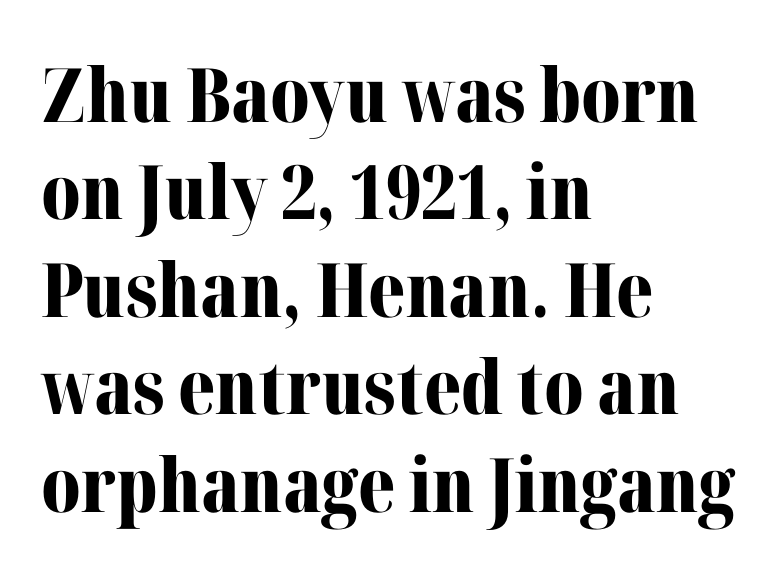
A typesetter would call this zero additional tracking. Is this a fixed-width face? No — the glyphs have proportional, varying widths. The lines sit at an ordinary, default distance from one another. A classic flush-left, rag-right setting is used for this passage. Are there feet on the stems? There are — it's a serif.
